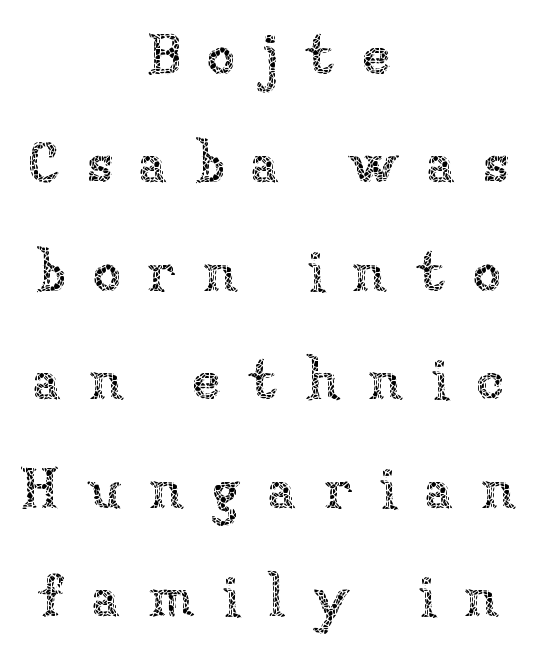
{"italic": "no", "bold": "no", "weight": "thin", "width": "normal", "stroke_contrast": "low", "x_height": "medium", "monospaced": "no", "underline": "no", "align": "center", "line_spacing_ratio": 1.87, "letter_spacing": "wide", "letter_spacing_em": 0.46, "glyph_px": 58}
